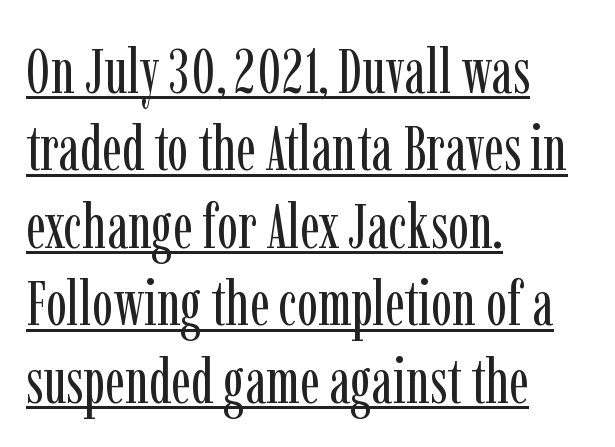
Q: Is the text bold? A: No.
Q: Is the text italic (slanted)? A: No, it is upright.
Q: Is the typeface a serif or a sans-serif typeface? A: Serif.
Q: Is the text underlined? A: Yes.
Q: How is the paragraph aligned? A: Left-aligned.
Q: Is the spacing between letters normal or unusually wide? A: Normal.
Q: Width (condensed, normal, or wide)? A: Condensed.
Q: Stroke contrast? A: Low.
Q: x-height? A: Medium.
Q: Monospaced? A: No.
